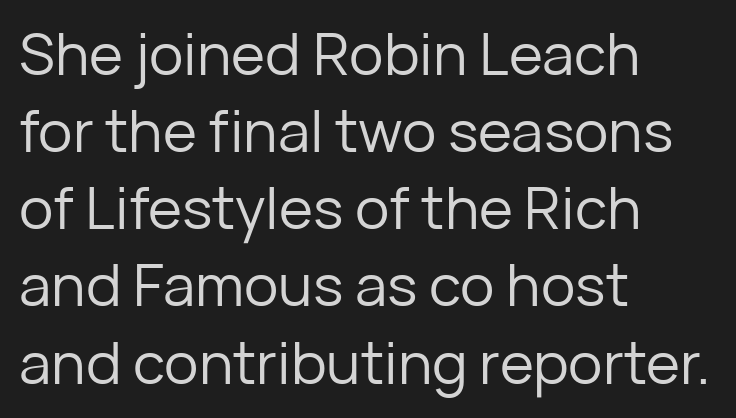
The image shows 58 px regular-weight sans-serif type, upright; set left-aligned, normal line spacing (1.33x), normal letter spacing, not underlined; low stroke contrast and a medium x-height.
